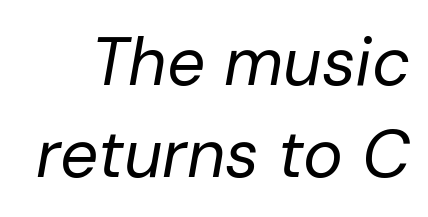
The image shows 67 px regular-weight type, italic (leaning right); set normal line spacing (1.38x), normal letter spacing, not underlined; low stroke contrast and a medium x-height.
